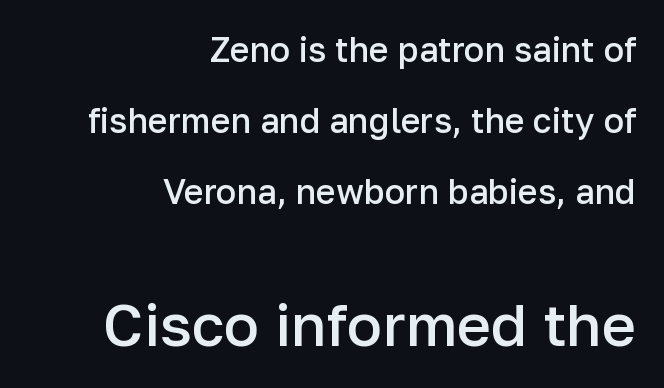
The letters stand straight up with perfectly vertical stems. As a designer I'd log this as weight 600, semibold. Line spacing here is loose. Glyph-to-glyph distance matches everyday printed text. The rendering enlarges the type as you move from the upper chunk to the lower.
